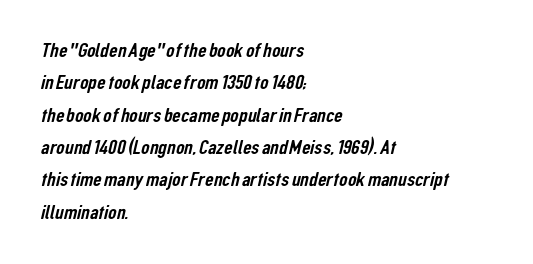
Type without underlining. Left-aligned paragraph, ragged on the right. Words appear dense and cohesive because spacing is normal. The rows are spaced the way most documents space them.
